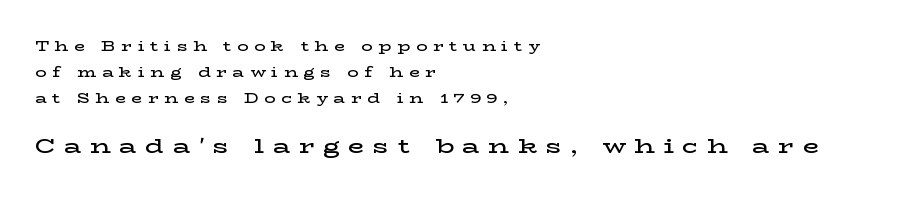
Designer's note — italics off, roman on. Someone cranked the tracking dial way up on this one. These lines are set flush left with a ragged right edge. Quick note: underline off. The composition opens small and finishes big. Is the type bold? Partly — it's a semibold, heavier than regular but not fully bold.
